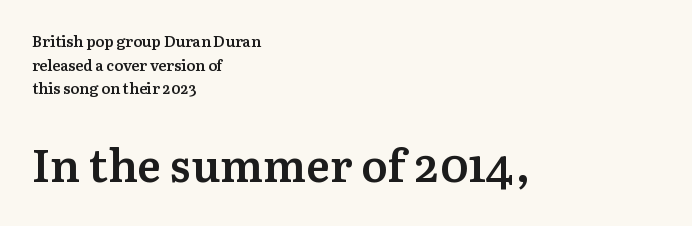
{"serif": "yes", "italic": "no", "bold": "semi", "weight": "semibold", "width": "normal", "stroke_contrast": "medium", "x_height": "medium", "monospaced": "no", "underline": "no", "align": "left", "line_spacing": "normal", "line_spacing_ratio": 1.57, "letter_spacing": "normal", "letter_spacing_em": 0.0, "larger_block": "second", "size_ratio": 3.0, "glyph_px": 45}
